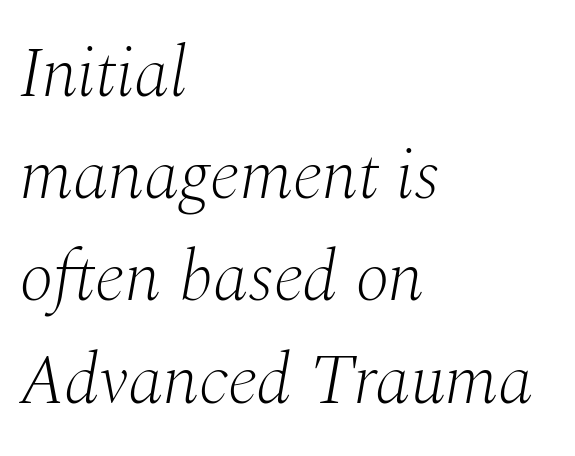
The image shows 71 px light serif type, italic (leaning right); set left-aligned, normal line spacing (1.44x), normal letter spacing, not underlined; medium stroke contrast and a medium x-height.
